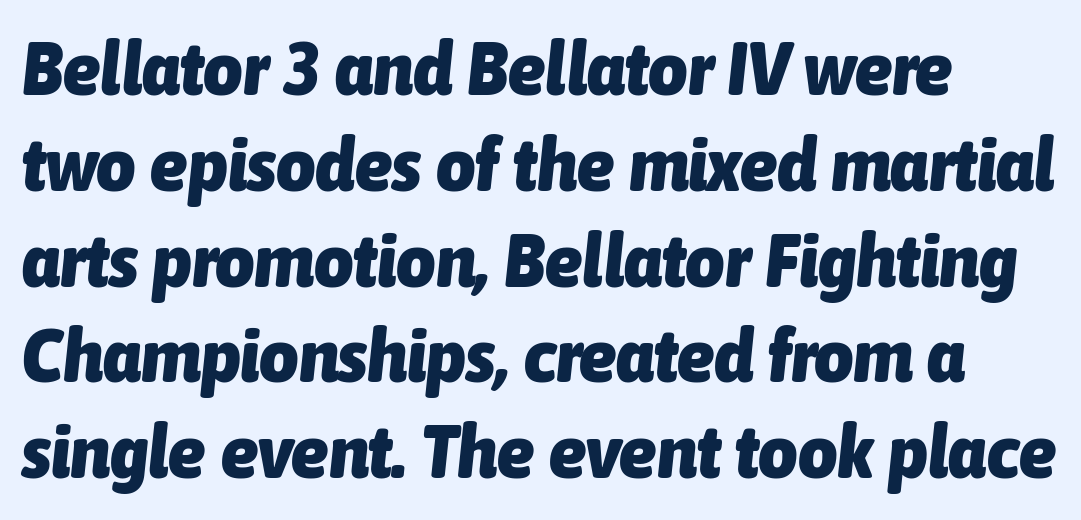
These words are printed bold, with thick strokes throughout. How would I describe the line gaps? Plain and ordinary. The letters are slanted; this is an italic face. Short note: letters normally spaced.
